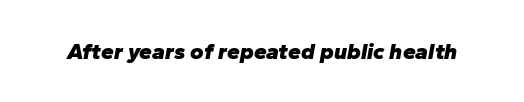
Q: Is the text bold? A: Yes.
Q: Is the text italic (slanted)? A: Yes, it leans right by about 10 degrees.
Q: Is the text underlined? A: No.
Q: Is the spacing between letters normal or unusually wide? A: Normal.
